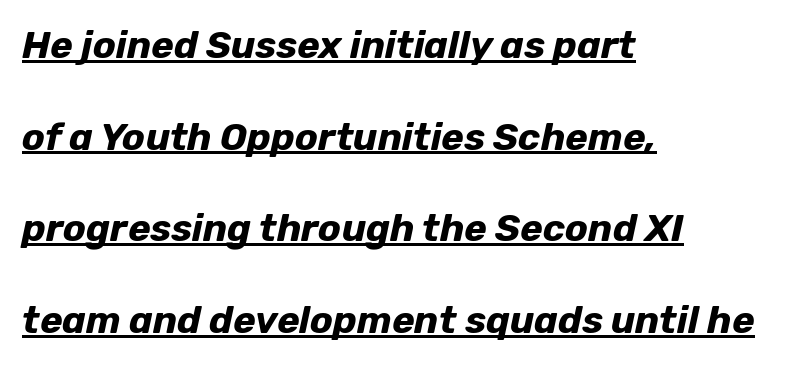
The image shows 38 px bold type, italic (leaning right); set left-aligned, loose line spacing (2.41x), normal letter spacing, underlined; low stroke contrast and a medium x-height.
